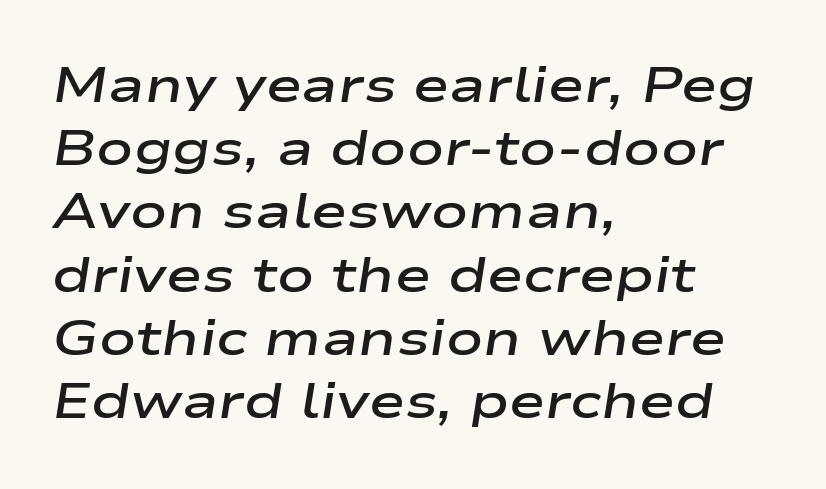
Q: Is the text bold? A: Semi-bold.
Q: Is the text italic (slanted)? A: Yes, it leans right by about 9 degrees.
Q: Is the text underlined? A: No.
Q: How is the paragraph aligned? A: Left-aligned.
Q: Is the spacing between letters normal or unusually wide? A: Normal.
Q: Is the spacing between lines tight, normal or loose? A: Normal.
Q: Width (condensed, normal, or wide)? A: Wide.
Q: Stroke contrast? A: Low.
Q: x-height? A: Medium.
Q: Monospaced? A: No.
